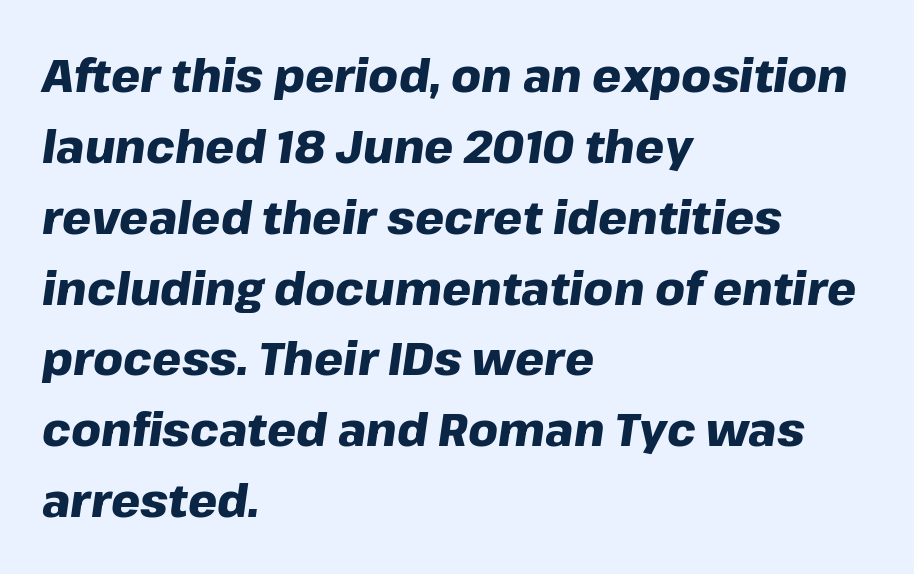
{"italic": "yes", "lean": "right", "slant_degrees": 8, "bold": "yes", "weight": "heavy", "width": "normal", "stroke_contrast": "low", "x_height": "medium", "monospaced": "no", "underline": "no", "align": "left", "line_spacing": "normal", "line_spacing_ratio": 1.54, "letter_spacing": "normal", "letter_spacing_em": 0.0, "glyph_px": 46}
